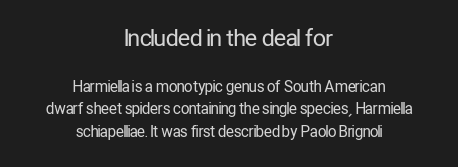
The image shows 23 px text type, upright; set centered, normal line spacing (1.5x), normal letter spacing, not underlined; the first (top) block is 1.53x larger.
